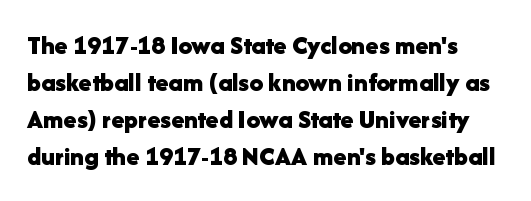
{"italic": "no", "bold": "yes", "underline": "no", "line_spacing": "normal", "line_spacing_ratio": 1.37, "letter_spacing": "normal", "letter_spacing_em": 0.0, "glyph_px": 27}
